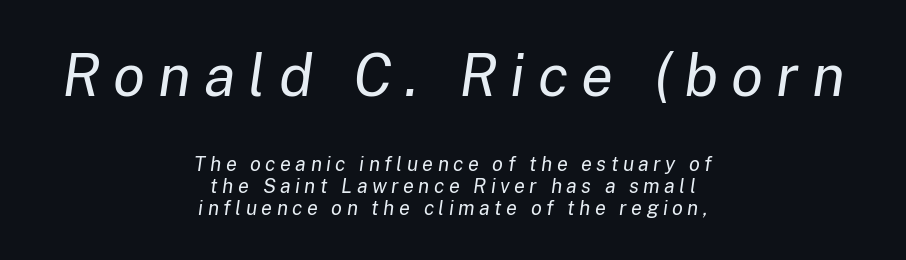
Q: Is the text bold? A: No.
Q: Is the text italic (slanted)? A: Yes, it leans right by about 8 degrees.
Q: Is the text underlined? A: No.
Q: How is the paragraph aligned? A: Centered.
Q: Is the spacing between letters normal or unusually wide? A: Unusually wide.
Q: Is the spacing between lines tight, normal or loose? A: Tight.
Q: Which block of text is set in a larger size, the first (top) or the second (bottom)? A: The first (top) one.
Q: Width (condensed, normal, or wide)? A: Normal.
Q: Stroke contrast? A: Low.
Q: x-height? A: Medium.
Q: Monospaced? A: No.
